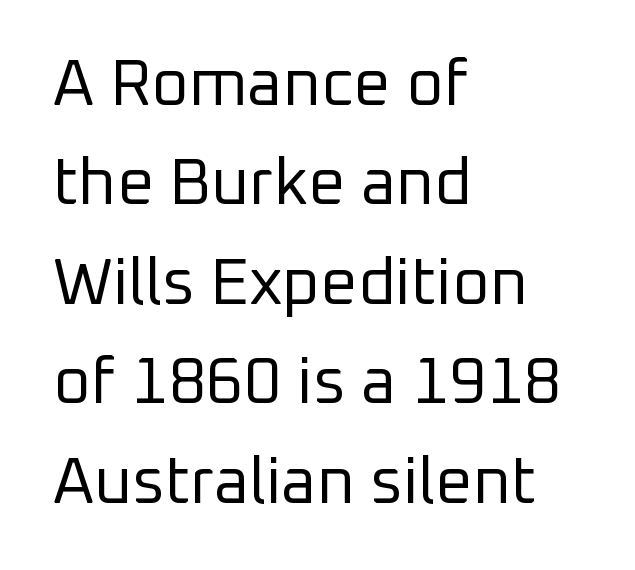
The cut favours lightness, reaching ordinary text weight at its darkest. These lines are set flush left with a ragged right edge. The typeface chosen for these lines omits serifs. The type is set solid horizontally, with unmodified tracking.
